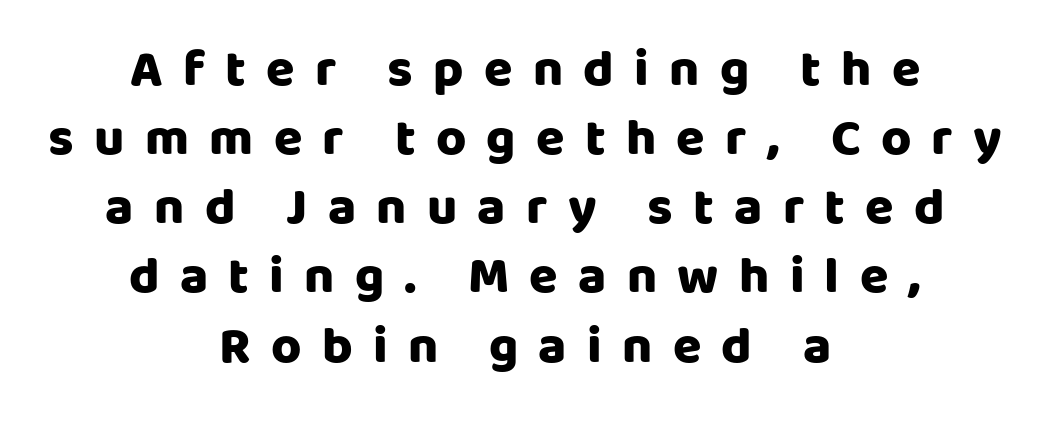
Q: Is the text bold? A: Yes.
Q: Is the text italic (slanted)? A: No, it is upright.
Q: Is the typeface a serif or a sans-serif typeface? A: Sans-serif.
Q: Is the text underlined? A: No.
Q: How is the paragraph aligned? A: Centered.
Q: Is the spacing between letters normal or unusually wide? A: Unusually wide.
Q: Is the spacing between lines tight, normal or loose? A: Normal.
Q: Width (condensed, normal, or wide)? A: Normal.
Q: Stroke contrast? A: Low.
Q: x-height? A: Large.
Q: Monospaced? A: No.
